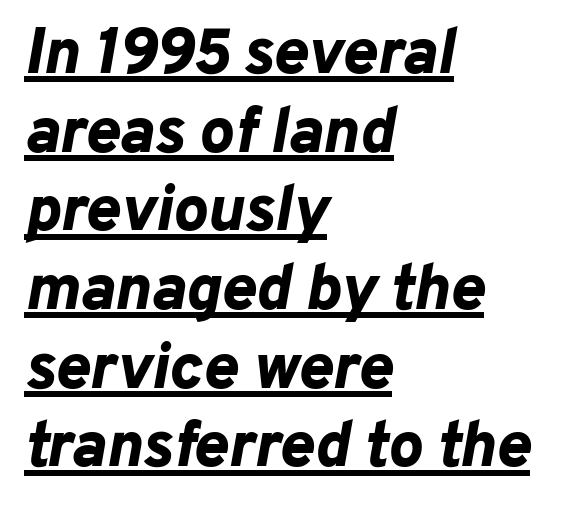
A baseline rule has been typeset under these characters. Set as a true bold cut, around the 700 mark. Short and long lines alike share a common starting point at left. The letters advance in unequal steps, a hallmark of proportional type. Slant detected: the letters are inclined.
